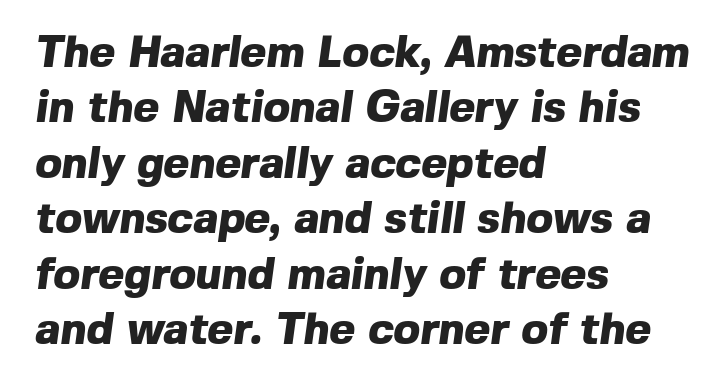
Looks like regular typesetting: each glyph gets only the width it needs. Strokes here are thick enough to call this a true bold. Compared with a centered layout, this one pins lines to the left instead. Type without underlining. What stands out about the letter spacing? Nothing — it is the standard amount. These lines sit exactly where default settings would place them.
